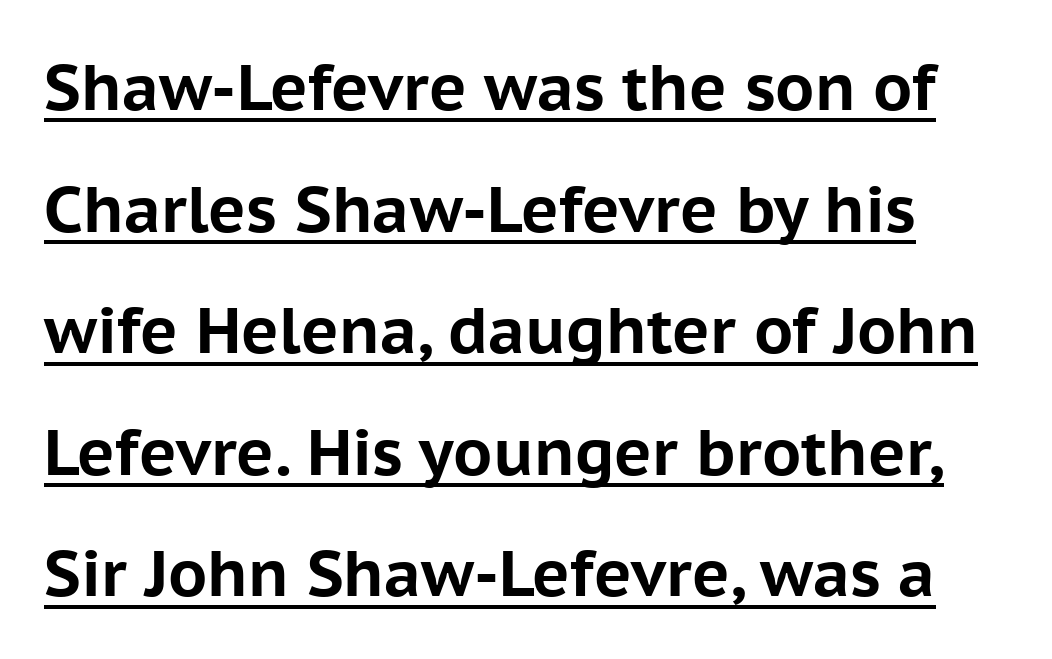
Q: Is the text bold? A: Yes.
Q: Is the text italic (slanted)? A: No, it is upright.
Q: Is the typeface a serif or a sans-serif typeface? A: Sans-serif.
Q: Is the text underlined? A: Yes.
Q: Is the spacing between letters normal or unusually wide? A: Normal.
Q: Is the spacing between lines tight, normal or loose? A: Loose.
Q: Width (condensed, normal, or wide)? A: Normal.
Q: Stroke contrast? A: Low.
Q: x-height? A: Medium.
Q: Monospaced? A: No.
